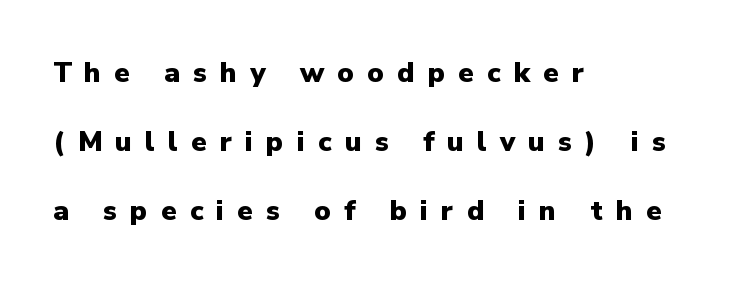
The image shows 28 px heavy sans-serif type, upright; set left-aligned, loose line spacing (2.46x), unusually wide letter spacing (+0.47 em), not underlined; low stroke contrast and a medium x-height.
